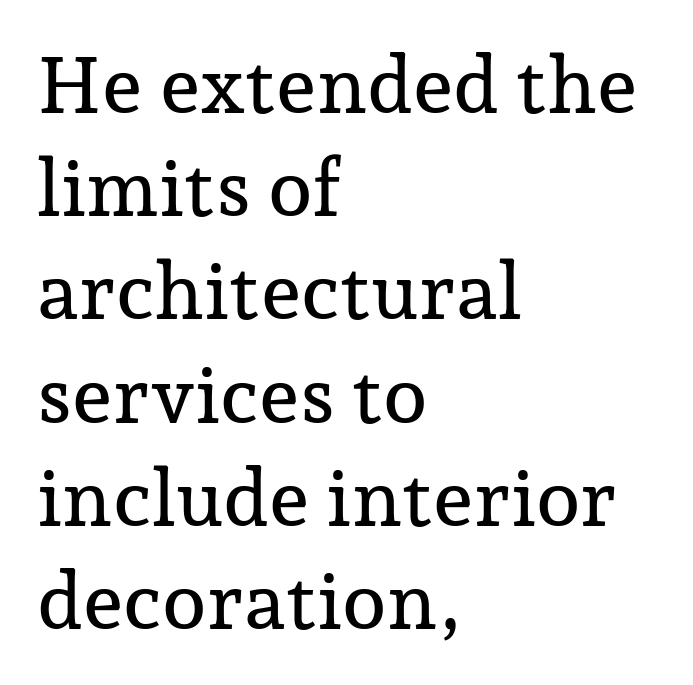
The image shows 80 px serif type, upright; set left-aligned, normal line spacing (1.29x), normal letter spacing, not underlined; low stroke contrast and a medium x-height.
